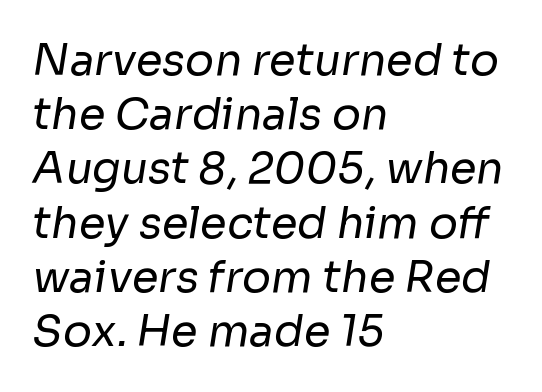
Q: Is the text bold? A: No.
Q: Is the typeface a serif or a sans-serif typeface? A: Sans-serif.
Q: Is the text underlined? A: No.
Q: How is the paragraph aligned? A: Left-aligned.
Q: Is the spacing between letters normal or unusually wide? A: Normal.
Q: Is the spacing between lines tight, normal or loose? A: Normal.
Q: Width (condensed, normal, or wide)? A: Normal.
Q: Stroke contrast? A: Low.
Q: x-height? A: Medium.
Q: Monospaced? A: No.
